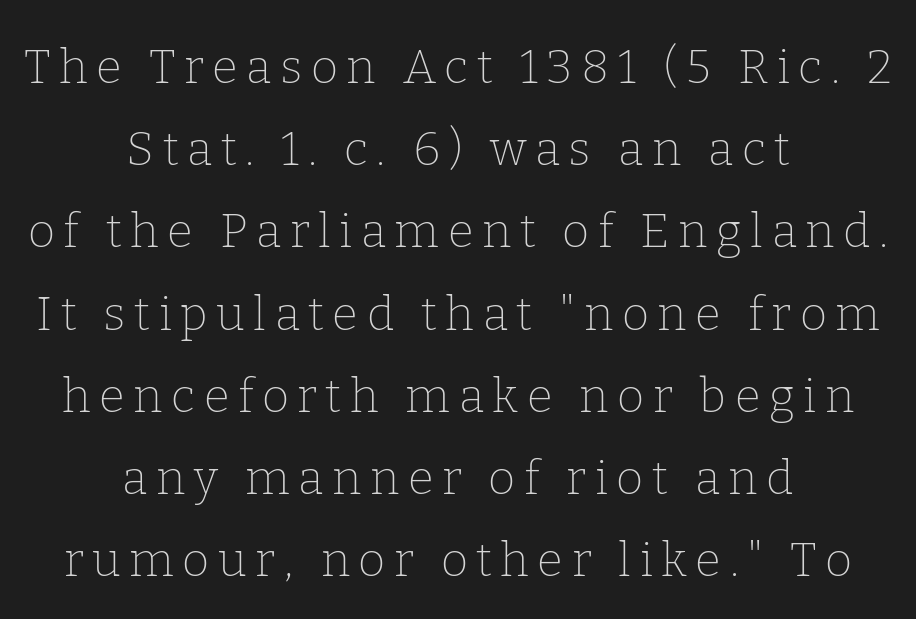
Q: Is the text bold? A: No.
Q: Is the text italic (slanted)? A: No, it is upright.
Q: Is the typeface a serif or a sans-serif typeface? A: Serif.
Q: Is the text underlined? A: No.
Q: How is the paragraph aligned? A: Centered.
Q: Width (condensed, normal, or wide)? A: Normal.
Q: Stroke contrast? A: Low.
Q: x-height? A: Medium.
Q: Monospaced? A: No.
